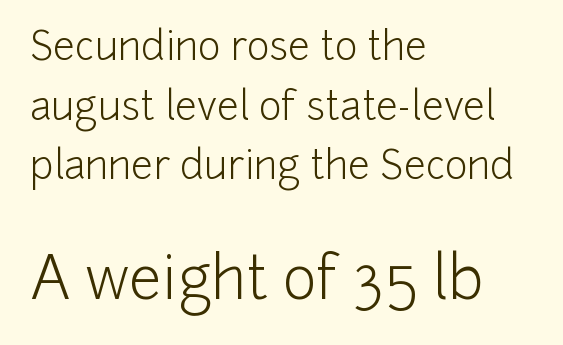
{"serif": "no", "italic": "no", "bold": "no", "weight": "light", "width": "normal", "stroke_contrast": "low", "x_height": "medium", "monospaced": "no", "underline": "no", "align": "left", "line_spacing": "normal", "line_spacing_ratio": 1.53, "letter_spacing": "normal", "letter_spacing_em": 0.0, "larger_block": "second", "size_ratio": 1.49, "glyph_px": 58}
